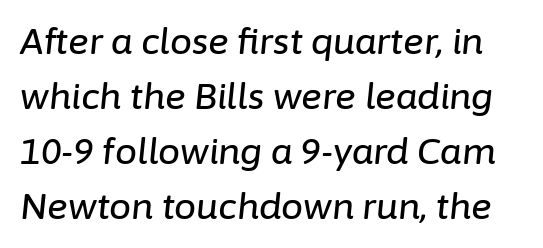
{"italic": "yes", "lean": "right", "slant_degrees": 6, "width": "normal", "stroke_contrast": "low", "x_height": "medium", "monospaced": "no", "underline": "no", "line_spacing": "normal", "line_spacing_ratio": 1.57, "letter_spacing": "normal", "letter_spacing_em": 0.0, "glyph_px": 35}
